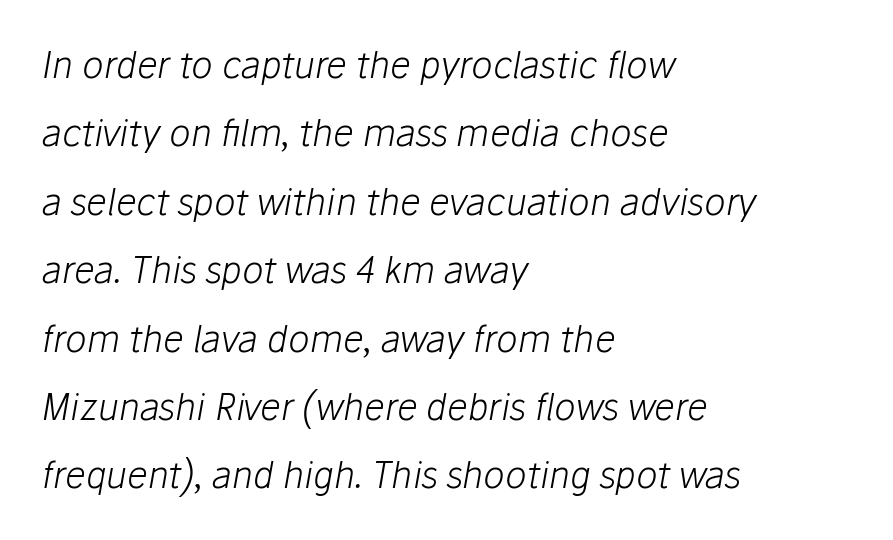
{"italic": "yes", "lean": "right", "slant_degrees": 10, "bold": "no", "weight": "light", "width": "normal", "stroke_contrast": "low", "x_height": "medium", "monospaced": "no", "underline": "no", "align": "left", "line_spacing": "loose", "line_spacing_ratio": 1.9, "letter_spacing": "normal", "letter_spacing_em": 0.0, "glyph_px": 36}
